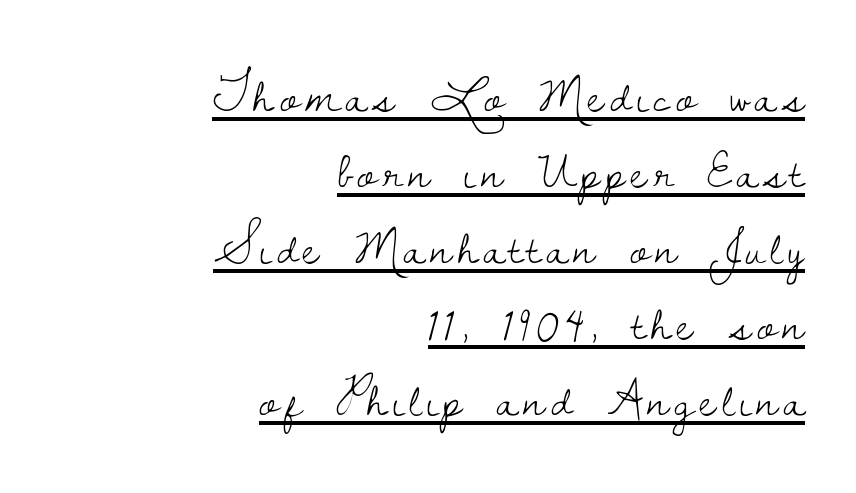
{"serif": "yes", "bold": "no", "weight": "light", "width": "normal", "stroke_contrast": "low", "x_height": "small", "monospaced": "no", "underline": "yes", "align": "right", "line_spacing": "normal", "line_spacing_ratio": 1.46, "glyph_px": 52}
